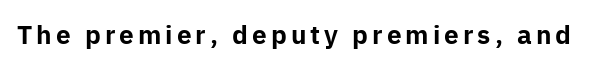
The image shows 25 px bold type, upright; set not underlined.
